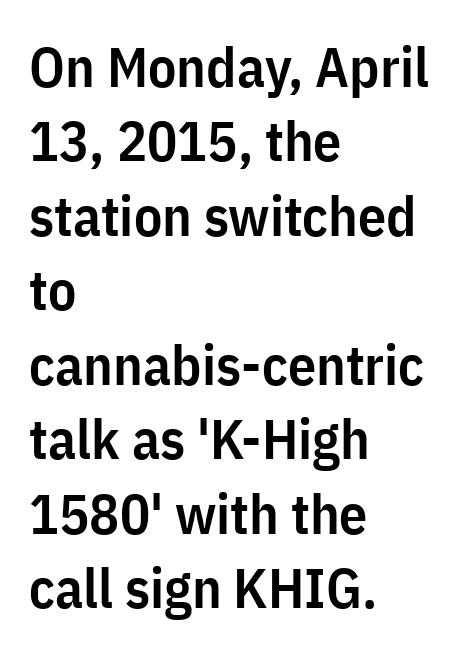
The image shows 56 px semibold, condensed sans-serif type, upright; set left-aligned, normal line spacing (1.33x), normal letter spacing, not underlined; low stroke contrast and a medium x-height.
